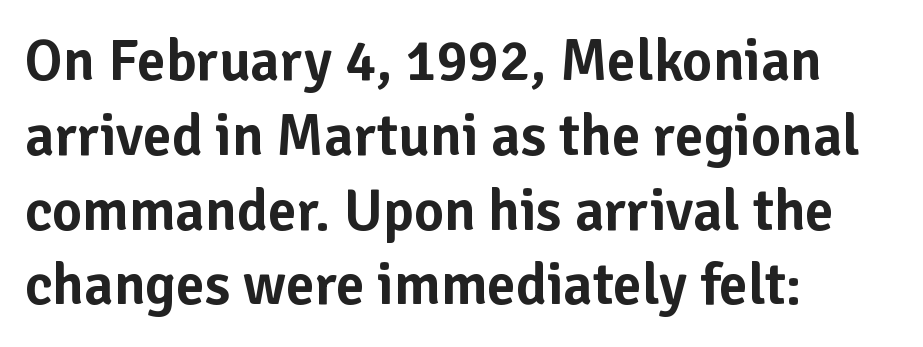
The image shows 58 px sans-serif type, upright; set left-aligned, normal line spacing (1.29x), normal letter spacing, not underlined; low stroke contrast and a medium x-height.
